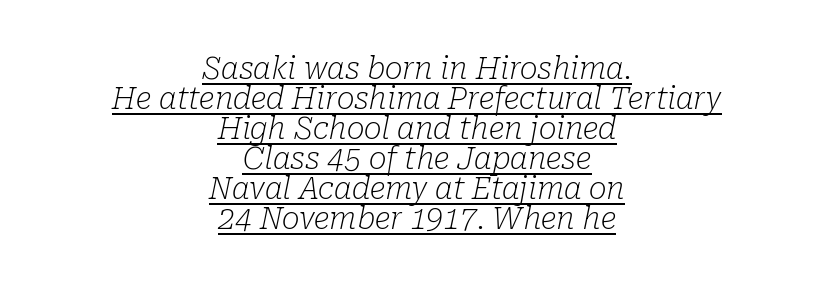
The image shows 30 px light serif type, italic (leaning right); set centered, tight line spacing (1.0x), normal letter spacing, underlined; low stroke contrast and a medium x-height.
